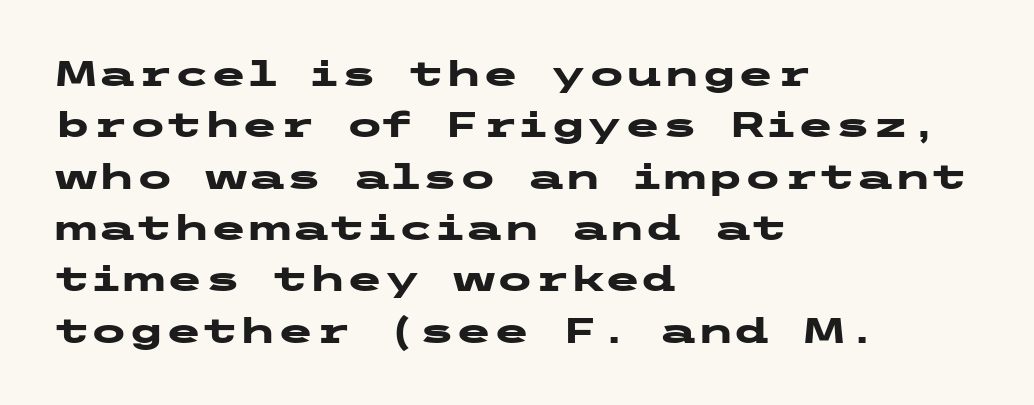
Clear beneath every line of the passage. This sample uses an upright cut, with every glyph sitting square on the baseline. Words appear dense and cohesive because spacing is normal. Leading: standard. The typeface chosen for these lines omits serifs.
